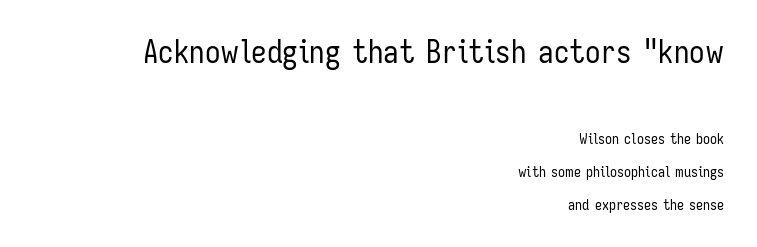
{"serif": "no", "italic": "no", "bold": "no", "weight": "regular", "width": "condensed", "stroke_contrast": "low", "x_height": "medium", "monospaced": "no", "underline": "no", "align": "right", "line_spacing": "loose", "line_spacing_ratio": 2.34, "letter_spacing": "normal", "letter_spacing_em": 0.0, "larger_block": "first", "size_ratio": 2.21, "glyph_px": 31}
